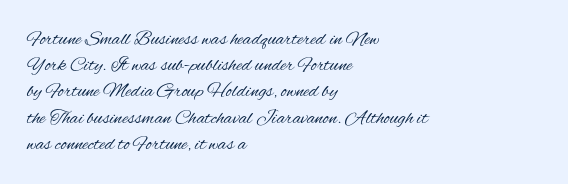
{"bold": "no", "underline": "no", "align": "left", "line_spacing": "normal", "line_spacing_ratio": 1.31, "letter_spacing": "normal", "letter_spacing_em": 0.0, "glyph_px": 20}
